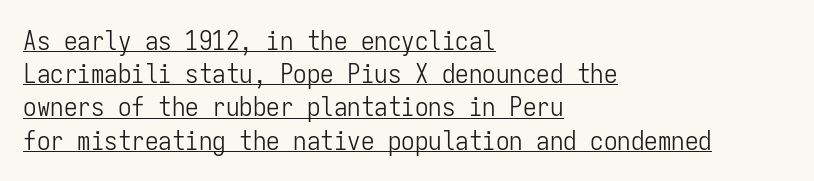
Q: Is the text bold? A: No.
Q: Is the text italic (slanted)? A: No, it is upright.
Q: Is the text underlined? A: Yes.
Q: How is the paragraph aligned? A: Left-aligned.
Q: Is the spacing between letters normal or unusually wide? A: Normal.
